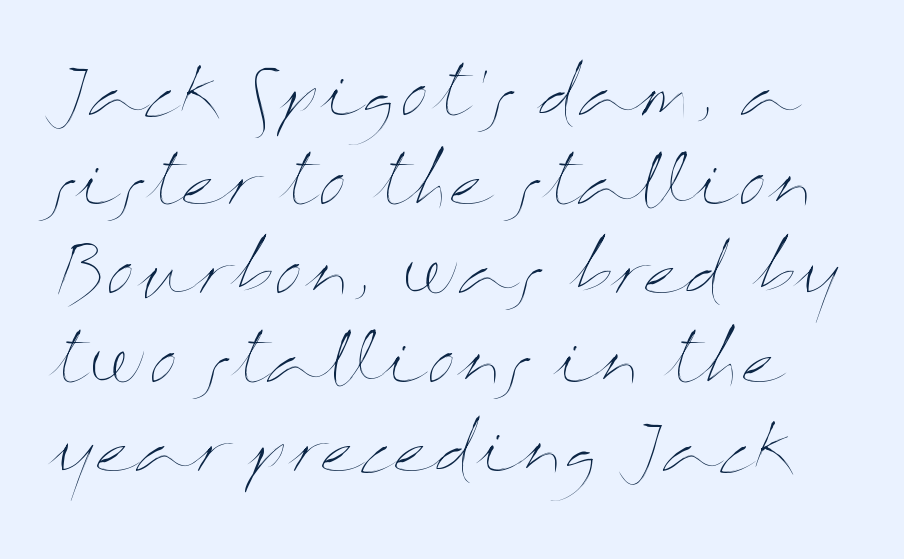
The image shows 65 px thin, wide type; set normal line spacing (1.37x), normal letter spacing, not underlined; medium stroke contrast and a medium x-height.
